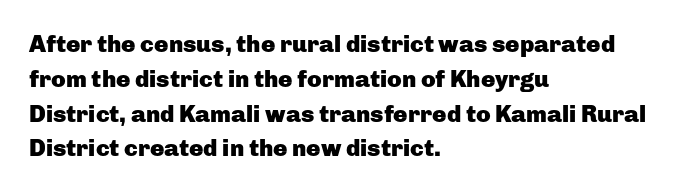
{"italic": "no", "bold": "yes", "underline": "no", "align": "left", "line_spacing": "normal", "line_spacing_ratio": 1.45, "letter_spacing": "normal", "letter_spacing_em": 0.0, "glyph_px": 24}
